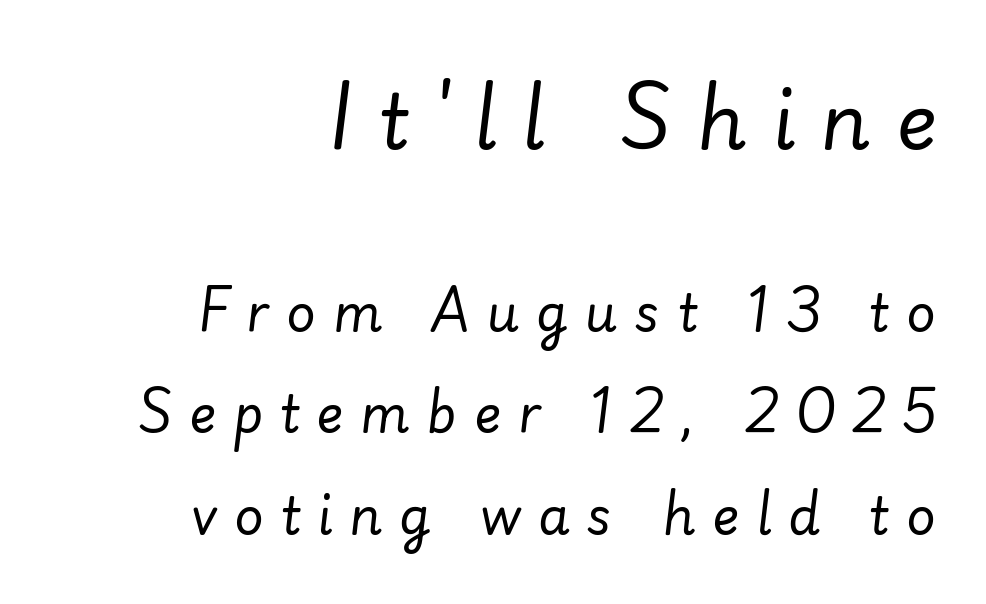
The image shows 77 px regular-weight type, italic (leaning right); set right-aligned, loose line spacing (1.99x), unusually wide letter spacing (+0.33 em), not underlined; the first (top) block is 1.51x larger; low stroke contrast and a small x-height.
